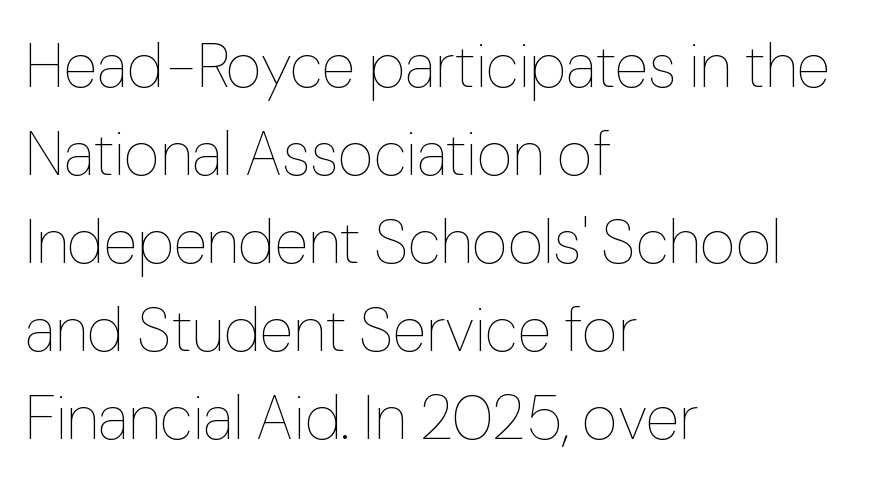
The image shows 62 px thin type, upright; set left-aligned, normal line spacing (1.42x), normal letter spacing, not underlined; low stroke contrast and a medium x-height.
